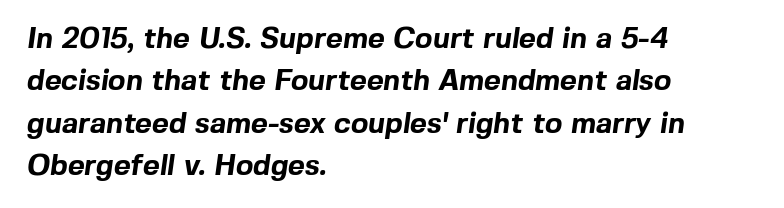
Just letters on the line, the space beneath them empty. The type is set solid horizontally, with unmodified tracking. Horizontal bands of white between lines are of average thickness. The letters carry no serifs — their stems end cleanly without finishing strokes. These words are printed bold, with thick strokes throughout. These lines are rendered in a variable-pitch font.
